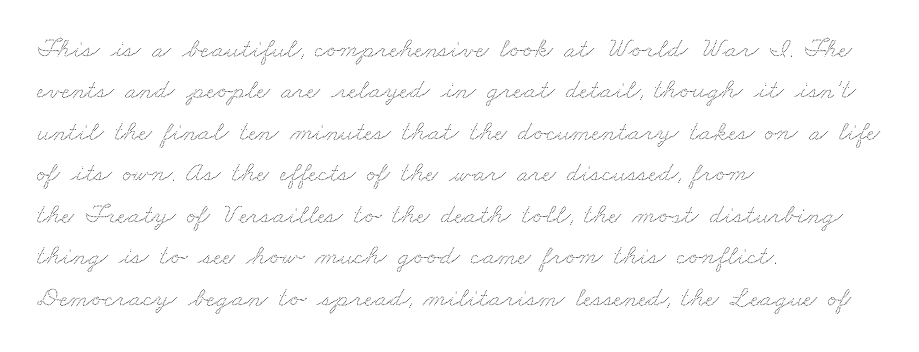
One glance says typical: line gaps are just what's usual. Is this a fixed-width face? No — the glyphs have proportional, varying widths. How are the letters spaced? Ordinarily, with no added tracking. Check under the words: just untouched page. These lines stack with their left ends in a neat column.
